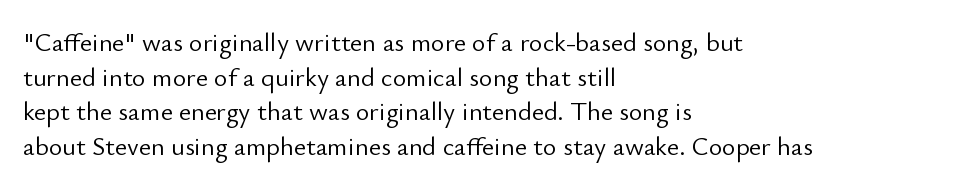
{"italic": "no", "bold": "no", "underline": "no", "align": "left", "line_spacing": "normal", "line_spacing_ratio": 1.33, "letter_spacing": "normal", "letter_spacing_em": 0.0, "glyph_px": 26}
